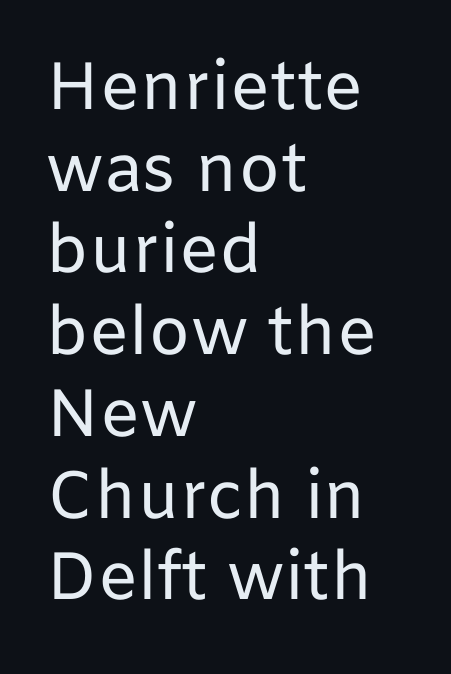
The setting favours the left margin, as ordinary paragraphs usually do. Ink coverage per letter is moderate at most. The type is set solid horizontally, with unmodified tracking. Character widths vary here, with narrow letters taking less room than wide ones. This sample uses an upright cut, with every glyph sitting square on the baseline. Decoration check: the copy has no underline.
